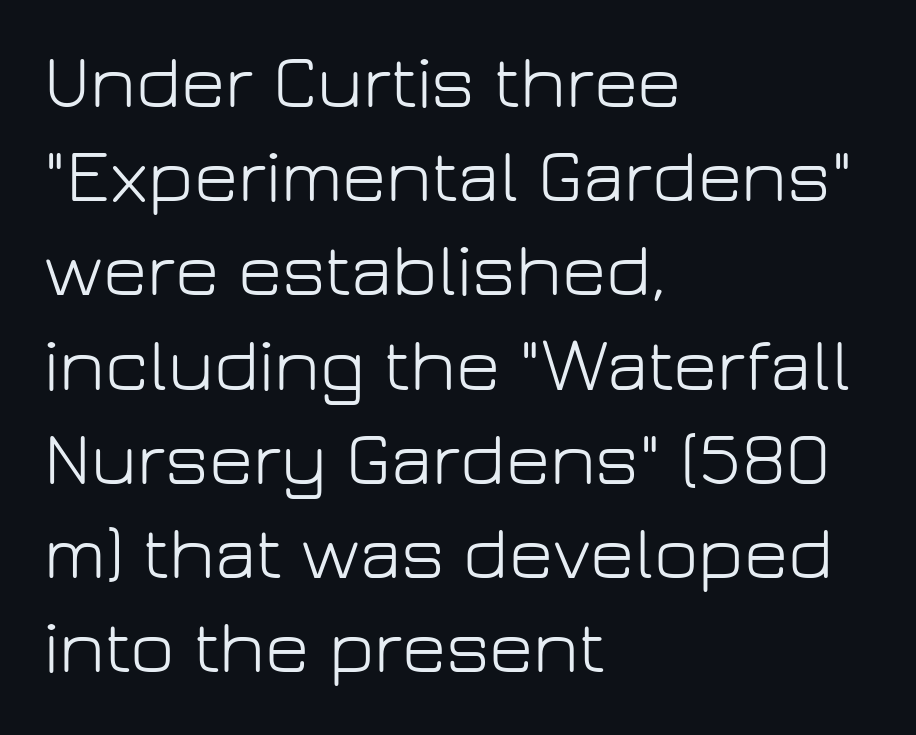
Q: Is the text bold? A: No.
Q: Is the text italic (slanted)? A: No, it is upright.
Q: Is the typeface a serif or a sans-serif typeface? A: Sans-serif.
Q: Is the text underlined? A: No.
Q: How is the paragraph aligned? A: Left-aligned.
Q: Is the spacing between letters normal or unusually wide? A: Normal.
Q: Width (condensed, normal, or wide)? A: Normal.
Q: Stroke contrast? A: Low.
Q: x-height? A: Medium.
Q: Monospaced? A: No.
